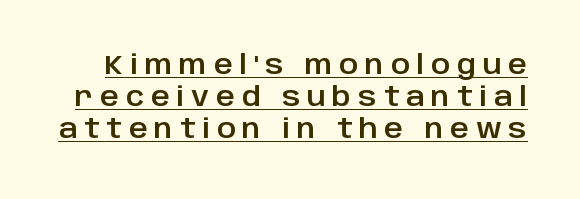
The image shows 26 px text type, upright; set line spacing 1.24x, unusually wide letter spacing (+0.26 em), underlined.
